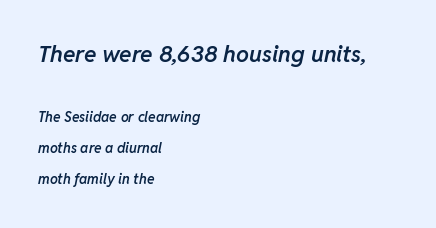
{"italic": "yes", "lean": "right", "slant_degrees": 11, "bold": "semi", "underline": "no", "align": "left", "line_spacing": "loose", "line_spacing_ratio": 2.21, "letter_spacing": "normal", "letter_spacing_em": 0.0, "larger_block": "first", "size_ratio": 1.64, "glyph_px": 23}
